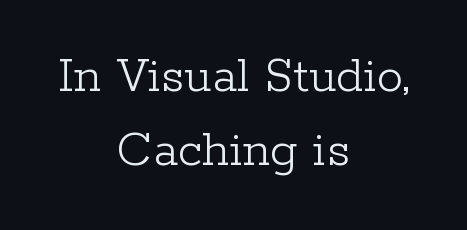
Q: Is the text bold? A: No.
Q: Is the text italic (slanted)? A: No, it is upright.
Q: Is the typeface a serif or a sans-serif typeface? A: Serif.
Q: Is the text underlined? A: No.
Q: How is the paragraph aligned? A: Centered.
Q: Is the spacing between letters normal or unusually wide? A: Normal.
Q: Is the spacing between lines tight, normal or loose? A: Normal.
Q: Width (condensed, normal, or wide)? A: Normal.
Q: Stroke contrast? A: Low.
Q: x-height? A: Medium.
Q: Monospaced? A: No.
